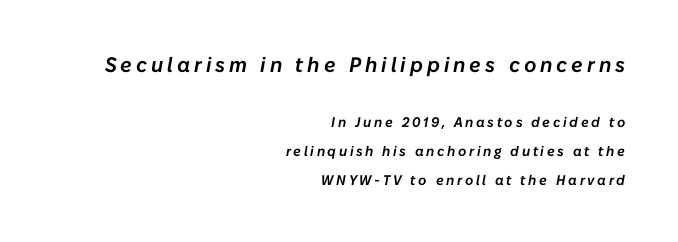
Q: Is the text italic (slanted)? A: Yes, it leans right by about 10 degrees.
Q: Is the text underlined? A: No.
Q: How is the paragraph aligned? A: Right-aligned.
Q: Is the spacing between lines tight, normal or loose? A: Loose.
Q: Which block of text is set in a larger size, the first (top) or the second (bottom)? A: The first (top) one.
